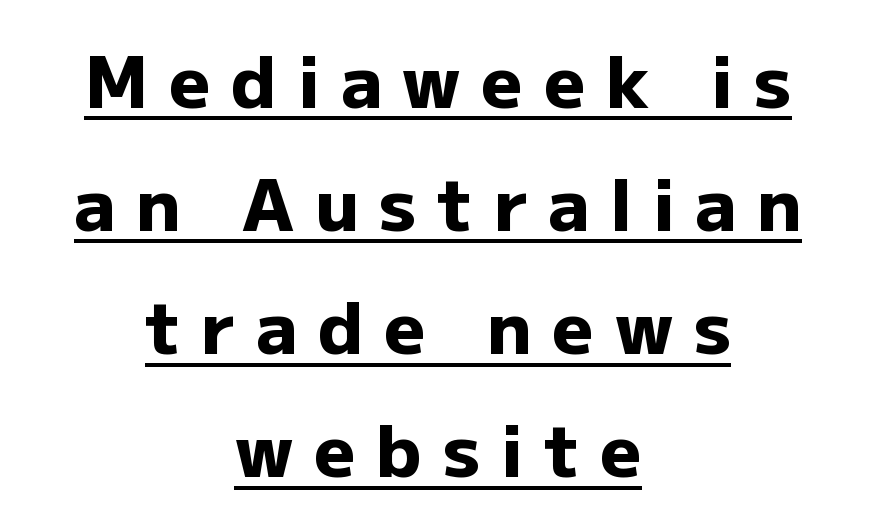
One-word summary of the alignment: center. Bold? Absolutely — the strokes are thick and heavy. The typeface chosen for these lines omits serifs. It's the straight-up-and-down kind of type. Underlined type.
